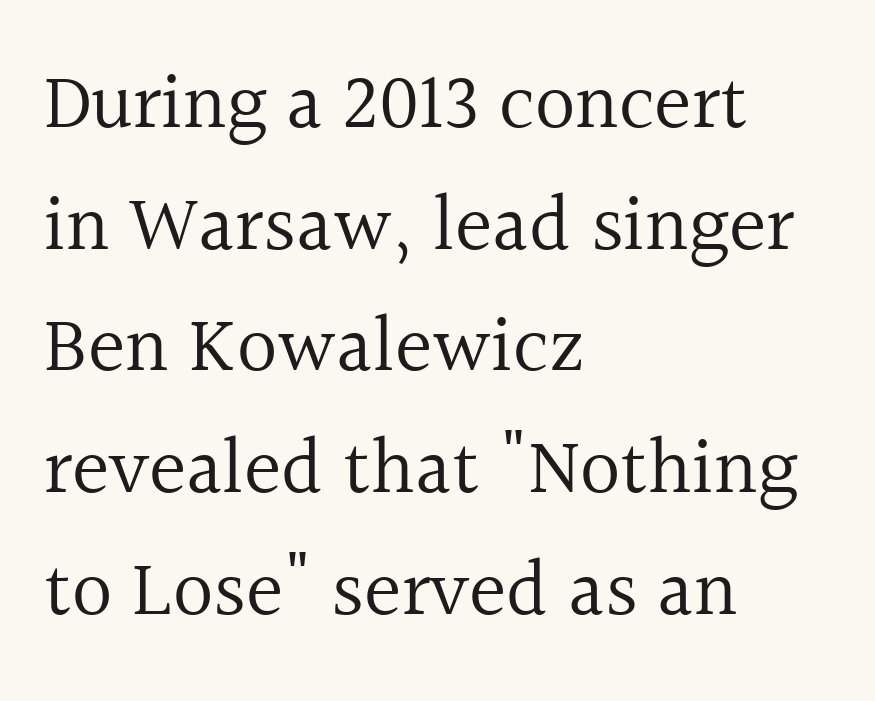
{"serif": "yes", "italic": "no", "bold": "no", "weight": "regular", "width": "normal", "x_height": "medium", "monospaced": "no", "underline": "no", "align": "left", "line_spacing": "normal", "line_spacing_ratio": 1.54, "letter_spacing": "normal", "letter_spacing_em": 0.0, "glyph_px": 79}
